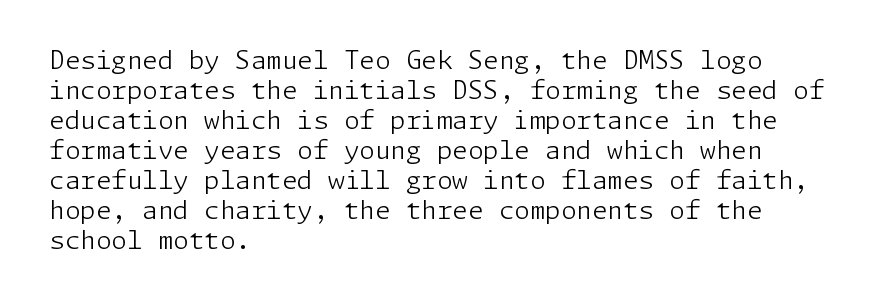
{"italic": "no", "bold": "no", "underline": "no", "align": "left", "line_spacing_ratio": 1.2, "letter_spacing": "normal", "letter_spacing_em": 0.0, "glyph_px": 25}
